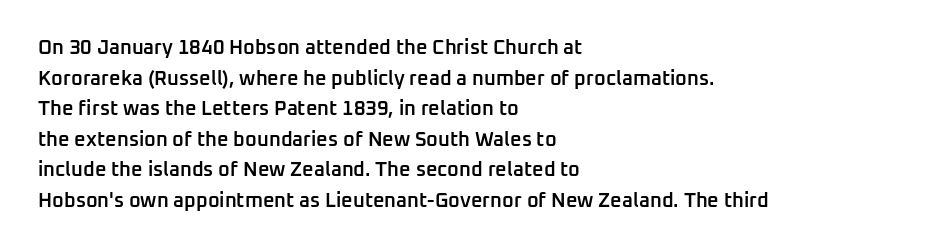
This rendering features lettering with no underline. Students, observe: this is what conventionally led text looks like. Students, note that the glyphs here touch the page at normal intervals. The specimen reads as upright at a glance.
